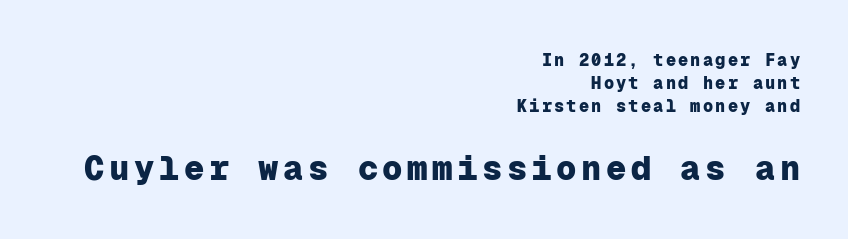
Which of the two is more prominent by size? The second, at the bottom. The lines in this sample share a right terminus and differ only in where they begin. You could count columns in this text — the font is strictly monospaced. The rendering uses a moderate line-height, typical for paragraphs. This is heavy type, rendered in bold. Plain, unruled lines of type.
